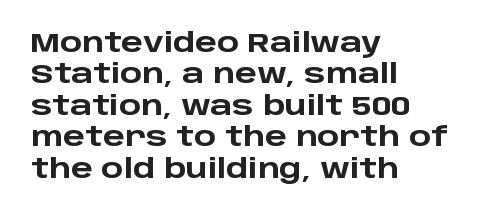
The image shows 26 px bold type, upright; set left-aligned, line spacing 1.21x, normal letter spacing, not underlined.
